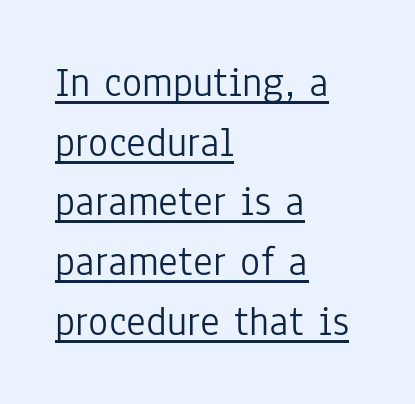
Q: Is the text bold? A: No.
Q: Is the text italic (slanted)? A: No, it is upright.
Q: Is the typeface a serif or a sans-serif typeface? A: Sans-serif.
Q: Is the text underlined? A: Yes.
Q: How is the paragraph aligned? A: Left-aligned.
Q: Is the spacing between letters normal or unusually wide? A: Normal.
Q: Is the spacing between lines tight, normal or loose? A: Normal.
Q: Width (condensed, normal, or wide)? A: Condensed.
Q: Stroke contrast? A: Low.
Q: x-height? A: Medium.
Q: Monospaced? A: No.
